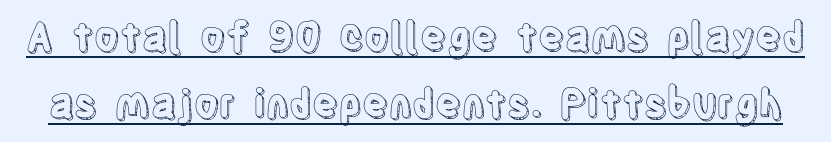
Q: Is the text italic (slanted)? A: No, it is upright.
Q: Is the text underlined? A: Yes.
Q: Is the spacing between letters normal or unusually wide? A: Normal.
Q: Width (condensed, normal, or wide)? A: Condensed.
Q: x-height? A: Large.
Q: Monospaced? A: No.
